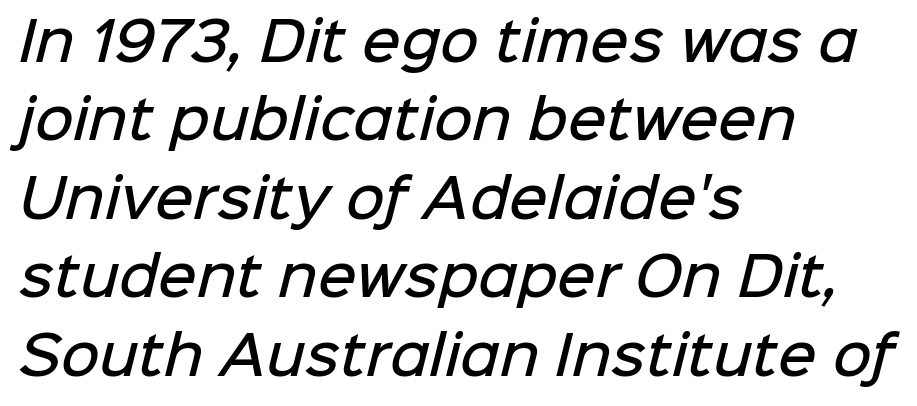
The image shows 53 px semibold sans-serif type; set left-aligned, normal line spacing (1.48x), normal letter spacing, not underlined; low stroke contrast and a medium x-height.
